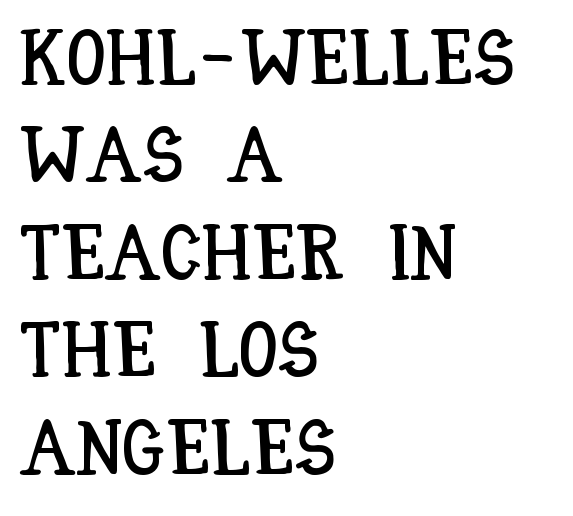
{"italic": "no", "width": "condensed", "stroke_contrast": "low", "x_height": "large", "monospaced": "no", "underline": "no", "align": "left", "line_spacing": "normal", "line_spacing_ratio": 1.25, "letter_spacing": "normal", "letter_spacing_em": 0.0, "glyph_px": 78}
